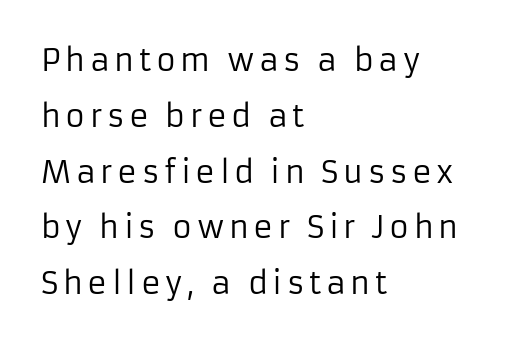
Typographically, this falls in the sans-serif category. Character widths vary here, with narrow letters taking less room than wide ones. A bare baseline throughout the passage. The letters look calm and open, with moderate or lighter stems. Notice how the passage keeps a crisp vertical edge on the left only. It's the straight-up-and-down kind of type.
